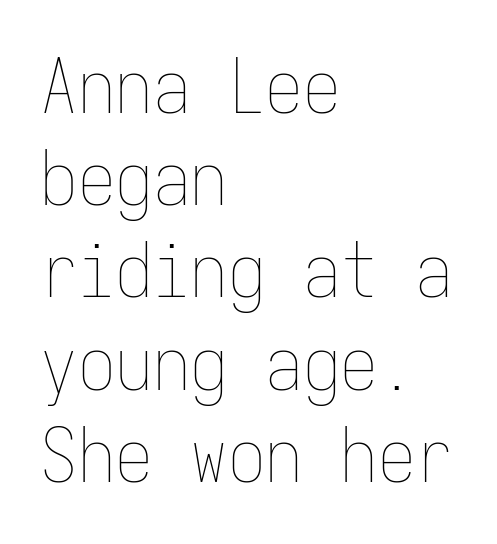
The image shows 75 px thin, condensed type, upright, monospaced; set left-aligned, line spacing 1.23x, normal letter spacing, not underlined; low stroke contrast and a medium x-height.
